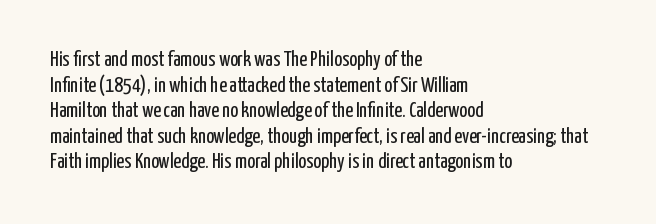
Q: Is the text bold? A: No.
Q: Is the text italic (slanted)? A: No, it is upright.
Q: Is the text underlined? A: No.
Q: How is the paragraph aligned? A: Left-aligned.
Q: Is the spacing between letters normal or unusually wide? A: Normal.
